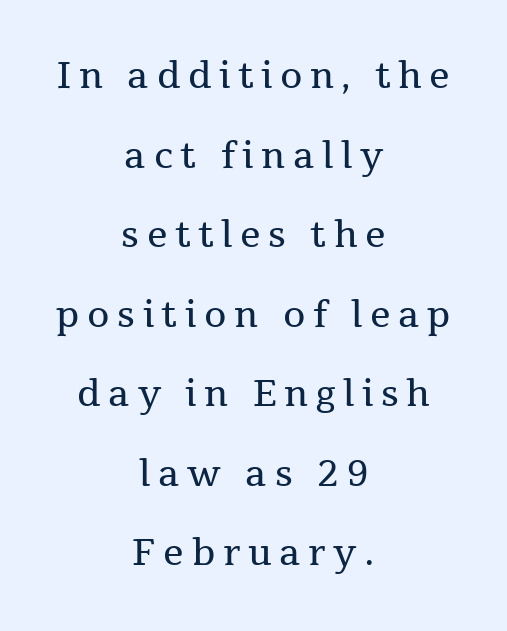
Q: Is the text bold? A: No.
Q: Is the text italic (slanted)? A: No, it is upright.
Q: Is the typeface a serif or a sans-serif typeface? A: Serif.
Q: Is the text underlined? A: No.
Q: How is the paragraph aligned? A: Centered.
Q: Is the spacing between letters normal or unusually wide? A: Unusually wide.
Q: Is the spacing between lines tight, normal or loose? A: Loose.
Q: Width (condensed, normal, or wide)? A: Normal.
Q: Stroke contrast? A: Medium.
Q: x-height? A: Medium.
Q: Monospaced? A: No.
